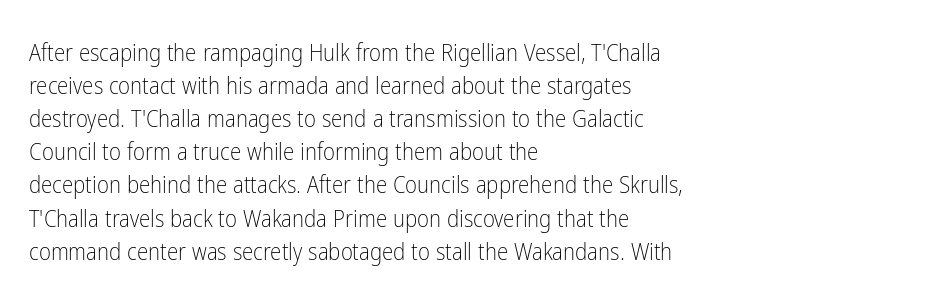
Q: Is the text bold? A: No.
Q: Is the text italic (slanted)? A: No, it is upright.
Q: Is the text underlined? A: No.
Q: How is the paragraph aligned? A: Left-aligned.
Q: Is the spacing between letters normal or unusually wide? A: Normal.
Q: Is the spacing between lines tight, normal or loose? A: Normal.
